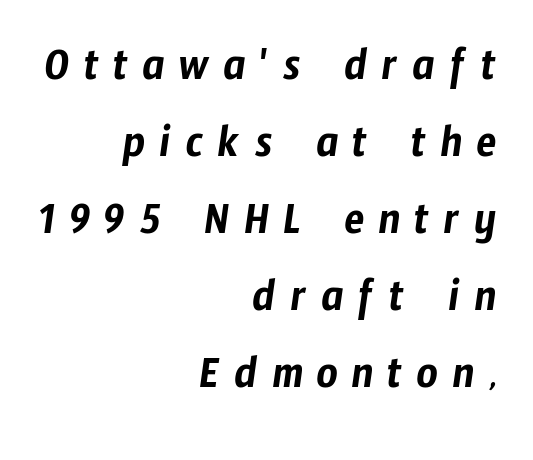
The image shows 47 px condensed sans-serif type; set right-aligned, normal line spacing (1.64x), unusually wide letter spacing (+0.3 em), not underlined; low stroke contrast and a medium x-height.
